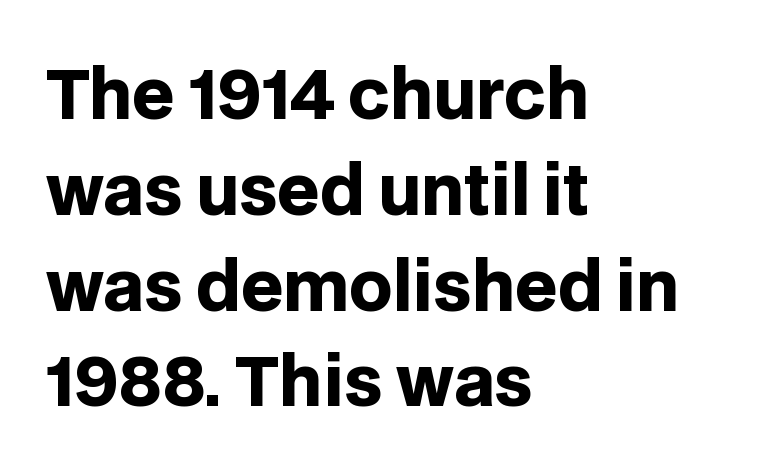
Q: Is the text bold? A: Yes.
Q: Is the text italic (slanted)? A: No, it is upright.
Q: Is the typeface a serif or a sans-serif typeface? A: Sans-serif.
Q: Is the text underlined? A: No.
Q: How is the paragraph aligned? A: Left-aligned.
Q: Is the spacing between letters normal or unusually wide? A: Normal.
Q: Is the spacing between lines tight, normal or loose? A: Normal.
Q: Width (condensed, normal, or wide)? A: Normal.
Q: Stroke contrast? A: Low.
Q: x-height? A: Large.
Q: Monospaced? A: No.
